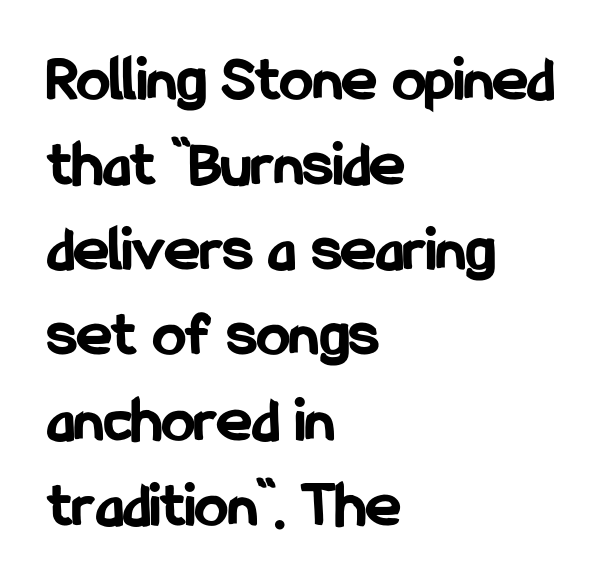
Q: Is the text bold? A: Yes.
Q: Is the text italic (slanted)? A: No, it is upright.
Q: Is the typeface a serif or a sans-serif typeface? A: Sans-serif.
Q: Is the text underlined? A: No.
Q: How is the paragraph aligned? A: Left-aligned.
Q: Is the spacing between letters normal or unusually wide? A: Normal.
Q: Is the spacing between lines tight, normal or loose? A: Normal.
Q: Width (condensed, normal, or wide)? A: Condensed.
Q: Stroke contrast? A: Low.
Q: x-height? A: Medium.
Q: Monospaced? A: No.
